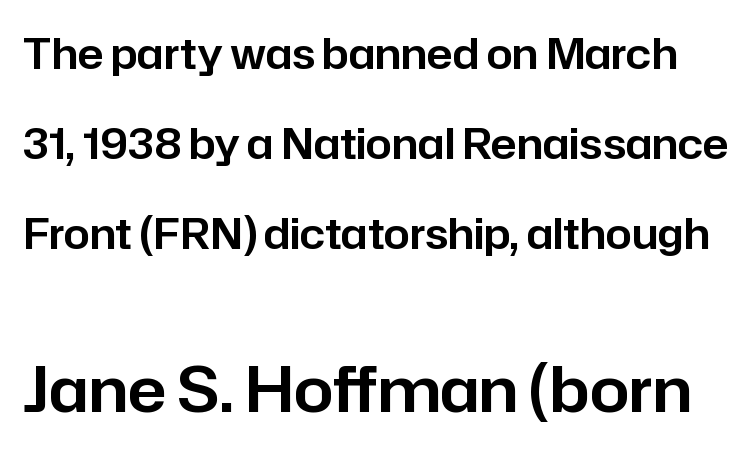
Do the letters lean? They stand straight. A clean baseline with only descenders dipping below it. You get the small type first, then a jump to larger type. In terms of letterspacing, this is plain default setting. Note the varied advance widths — an 'i' is clearly narrower than an 'm'. Line spacing here is loose.
